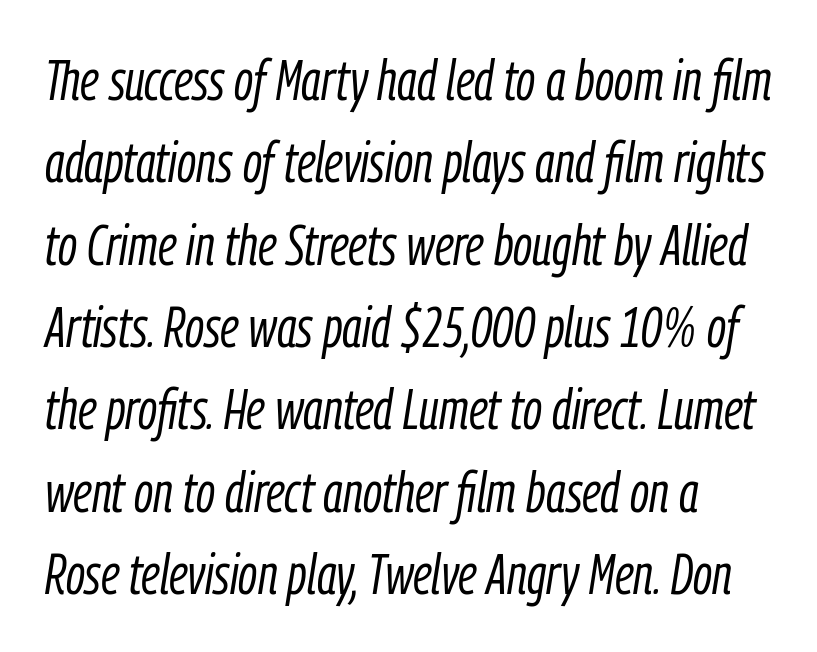
The image shows 56 px light, condensed type, italic (leaning right); set left-aligned, normal line spacing (1.47x), normal letter spacing, not underlined; low stroke contrast and a medium x-height.
